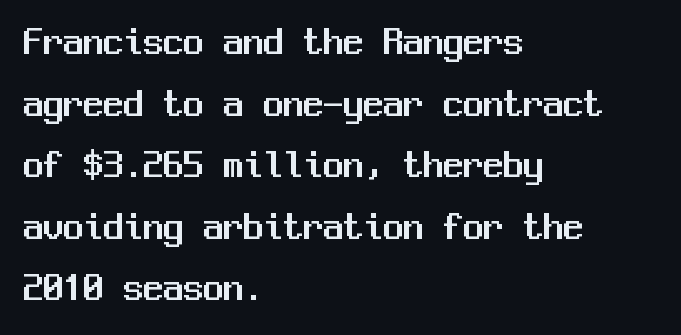
The image shows 40 px sans-serif type, upright, monospaced; set left-aligned, normal line spacing (1.54x), normal letter spacing, not underlined; medium stroke contrast and a medium x-height.
